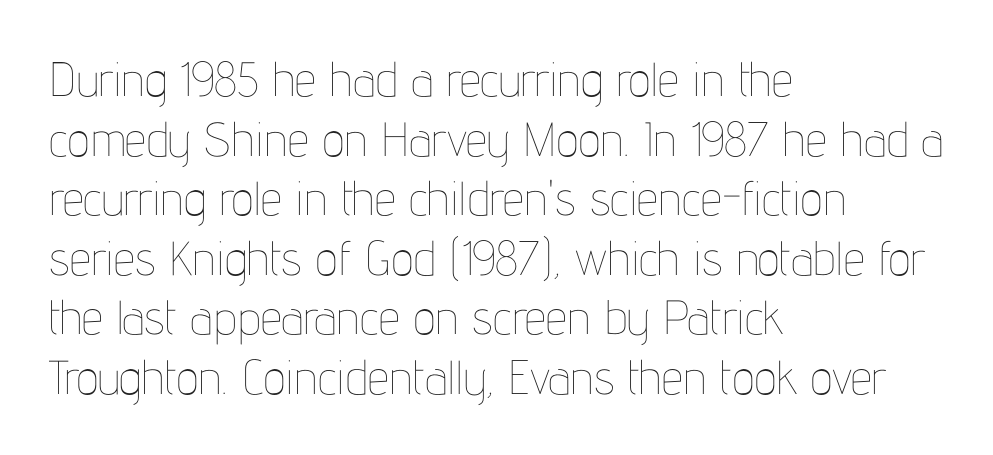
The image shows 48 px thin, condensed type, upright; set left-aligned, line spacing 1.24x, normal letter spacing, not underlined; low stroke contrast and a medium x-height.
